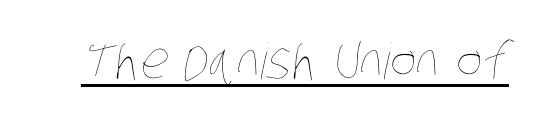
{"bold": "no", "weight": "thin", "width": "condensed", "stroke_contrast": "low", "x_height": "large", "monospaced": "no", "underline": "yes", "letter_spacing": "normal", "letter_spacing_em": 0.0, "glyph_px": 50}
